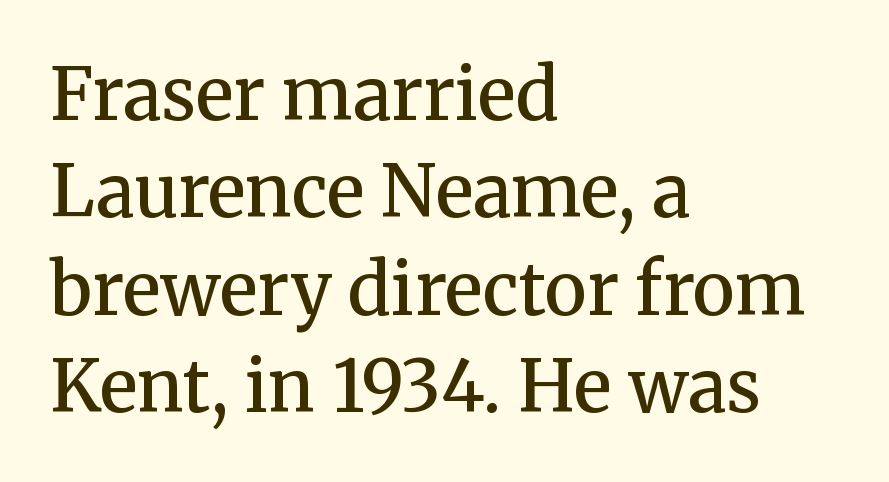
Q: Is the text bold? A: Semi-bold.
Q: Is the text italic (slanted)? A: No, it is upright.
Q: Is the typeface a serif or a sans-serif typeface? A: Serif.
Q: Is the text underlined? A: No.
Q: How is the paragraph aligned? A: Left-aligned.
Q: Is the spacing between letters normal or unusually wide? A: Normal.
Q: Is the spacing between lines tight, normal or loose? A: Normal.
Q: Width (condensed, normal, or wide)? A: Normal.
Q: Stroke contrast? A: Medium.
Q: x-height? A: Medium.
Q: Monospaced? A: No.
